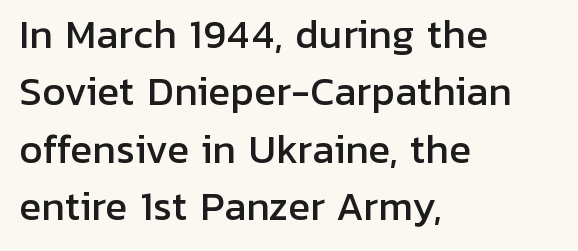
Q: Is the text italic (slanted)? A: No, it is upright.
Q: Is the typeface a serif or a sans-serif typeface? A: Sans-serif.
Q: Is the text underlined? A: No.
Q: How is the paragraph aligned? A: Left-aligned.
Q: Is the spacing between letters normal or unusually wide? A: Normal.
Q: Is the spacing between lines tight, normal or loose? A: Normal.
Q: Width (condensed, normal, or wide)? A: Normal.
Q: Stroke contrast? A: Low.
Q: x-height? A: Medium.
Q: Monospaced? A: No.
